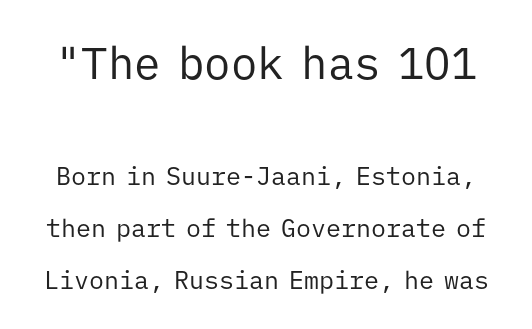
The image shows 44 px regular-weight sans-serif type, upright, monospaced; set loose line spacing (2.07x), normal letter spacing, not underlined; the first (top) block is 1.76x larger; low stroke contrast and a medium x-height.
